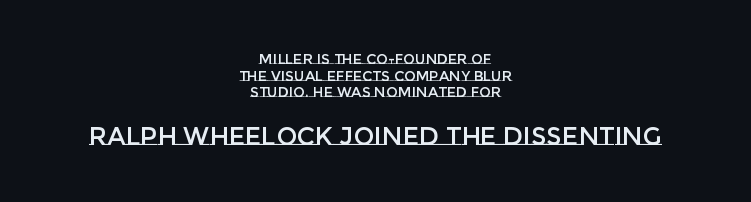
{"italic": "no", "underline": "no", "align": "center", "line_spacing_ratio": 1.19, "letter_spacing": "normal", "letter_spacing_em": 0.0, "larger_block": "second", "size_ratio": 1.79, "glyph_px": 25}
